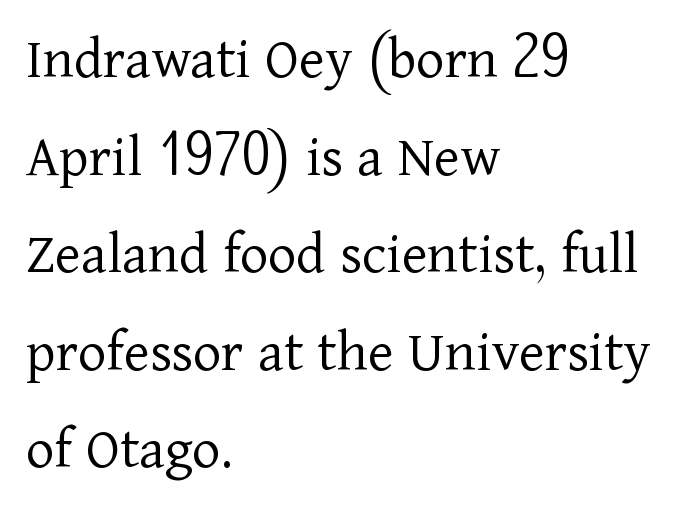
{"serif": "yes", "italic": "no", "bold": "no", "weight": "light", "width": "normal", "stroke_contrast": "low", "x_height": "medium", "monospaced": "no", "underline": "no", "align": "left", "line_spacing": "normal", "line_spacing_ratio": 1.6, "letter_spacing": "normal", "letter_spacing_em": 0.0, "glyph_px": 61}
